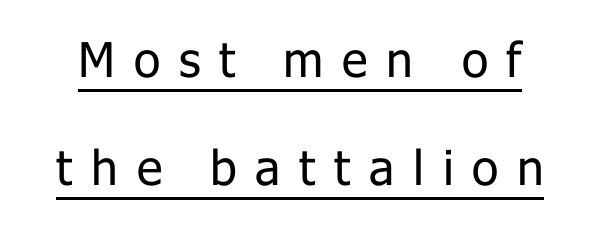
If you drew a line through each stem, it would be perfectly vertical. The leading is generous, giving the passage an open texture. The passage shown has open, widely tracked lettering throughout. Is there an underline? Yes — a line sits under the letters. Are there feet on the stems? There aren't — it's a sans. You could not count columns in this text — the font is proportionally spaced.
